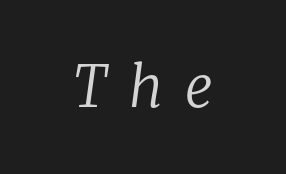
The rendering inserts visible extra space after every character. The space beneath each line is pristine and unruled. The whole block is typeset with a tilt. Look at the bottom of the vertical strokes: they flare into serifs here.
